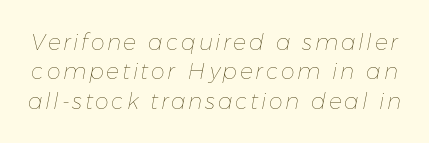
Q: Is the text bold? A: No.
Q: Is the text italic (slanted)? A: Yes, it leans right by about 11 degrees.
Q: Is the text underlined? A: No.
Q: Is the spacing between lines tight, normal or loose? A: Normal.
